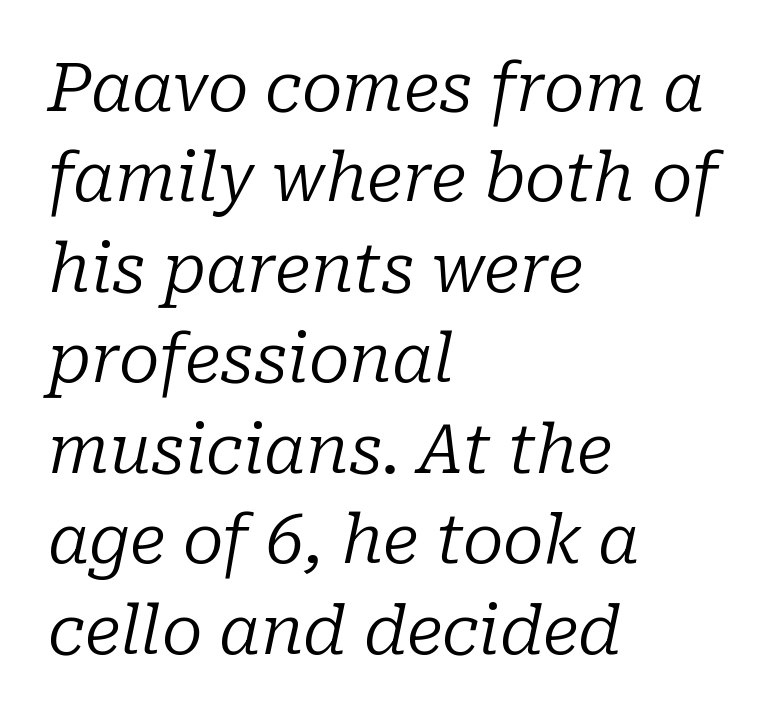
{"serif": "yes", "italic": "yes", "lean": "right", "slant_degrees": 10, "bold": "no", "weight": "regular", "width": "normal", "stroke_contrast": "low", "x_height": "medium", "monospaced": "no", "underline": "no", "align": "left", "line_spacing": "normal", "line_spacing_ratio": 1.35, "letter_spacing": "normal", "letter_spacing_em": 0.0, "glyph_px": 67}
